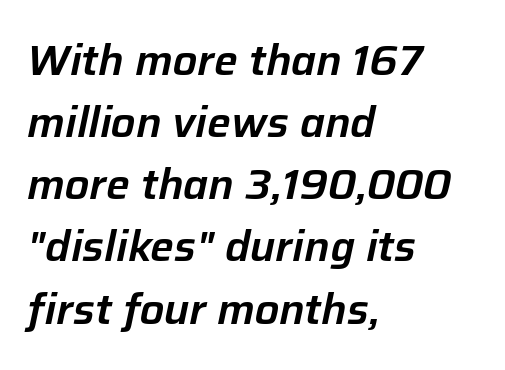
{"italic": "yes", "lean": "right", "slant_degrees": 12, "width": "normal", "stroke_contrast": "low", "x_height": "medium", "monospaced": "no", "underline": "no", "align": "left", "line_spacing": "normal", "line_spacing_ratio": 1.48, "letter_spacing": "normal", "letter_spacing_em": 0.0, "glyph_px": 42}
